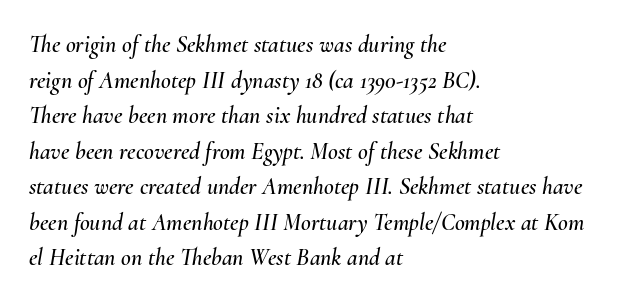
The image shows 24 px text type, italic (leaning right); set left-aligned, normal line spacing (1.48x), normal letter spacing, not underlined.
